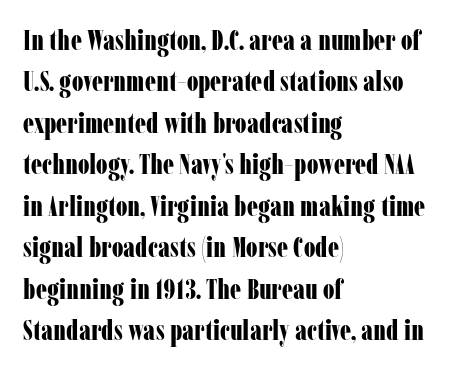
The image shows 28 px bold, condensed serif type, upright; set left-aligned, normal line spacing (1.48x), normal letter spacing, not underlined; low stroke contrast and a medium x-height.
